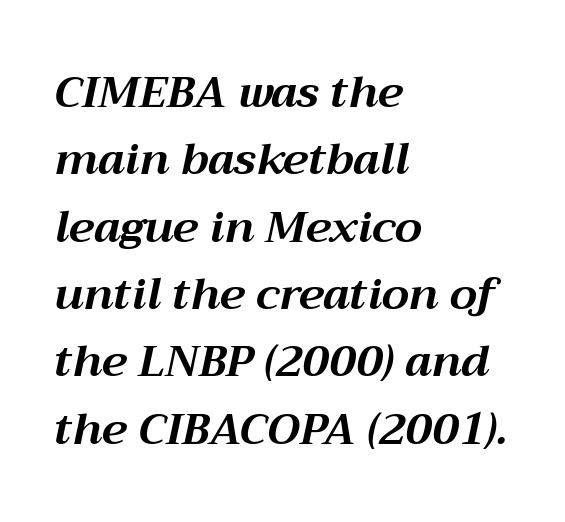
Yep, that's italic — everything's leaning. Plain, unruled lines of type. Each word holds together tightly as a unit, with standard inter-letter gaps. Thick stems and heavy bowls — unmistakably bold. These lines are rendered in a variable-pitch font. Quick note: interline space is typical.
